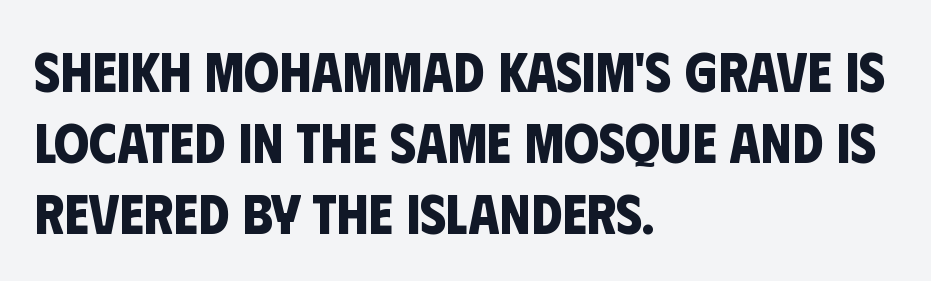
Honestly, the letter spacing is just normal — you wouldn't notice it. The letters advance in unequal steps, a hallmark of proportional type. Normally led — the rows are evenly, conventionally spaced. Does the type have serifs? No, each stem ends abruptly. Unmarked baselines from the first word to the last.
